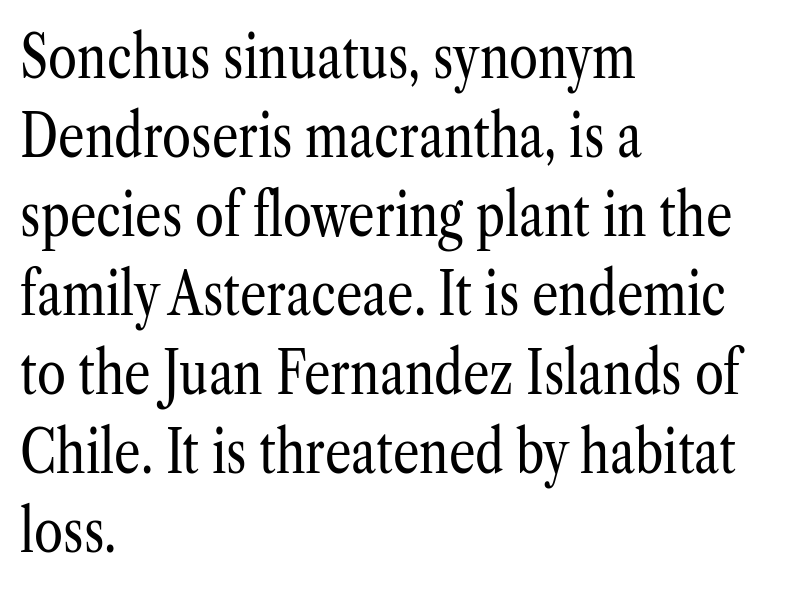
The image shows 59 px regular-weight, condensed serif type, upright; set left-aligned, normal line spacing (1.34x), normal letter spacing, not underlined; low stroke contrast and a medium x-height.
